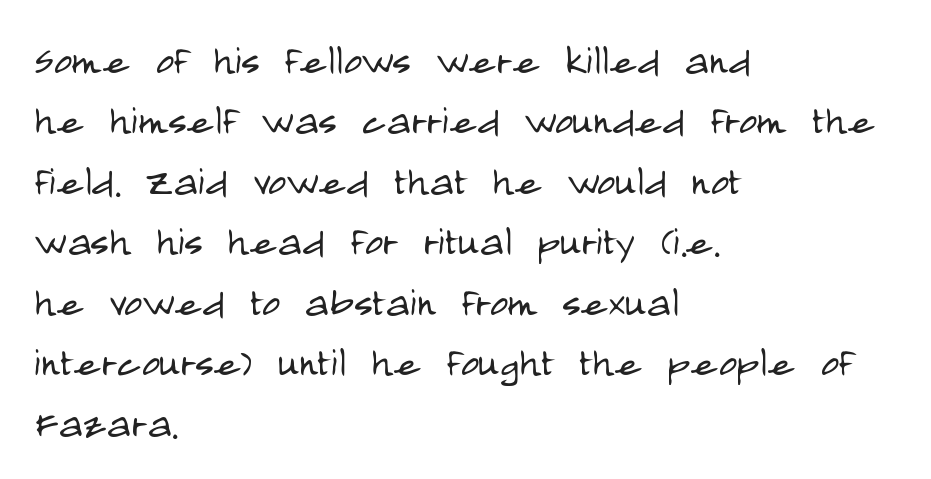
The image shows 50 px light, condensed sans-serif type, upright; set left-aligned, line spacing 1.21x, normal letter spacing, not underlined; low stroke contrast and a large x-height.
